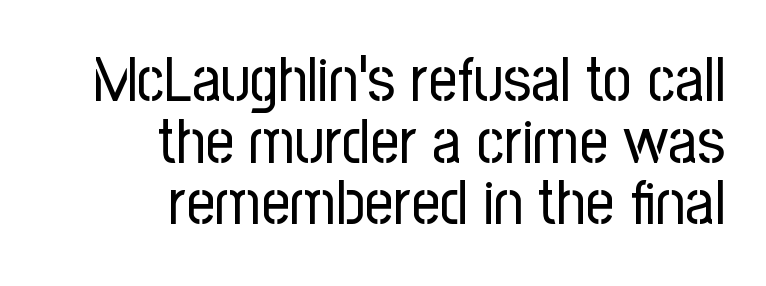
Q: Is the text bold? A: No.
Q: Is the text italic (slanted)? A: No, it is upright.
Q: Is the typeface a serif or a sans-serif typeface? A: Sans-serif.
Q: Is the text underlined? A: No.
Q: How is the paragraph aligned? A: Right-aligned.
Q: Is the spacing between letters normal or unusually wide? A: Normal.
Q: Is the spacing between lines tight, normal or loose? A: Tight.
Q: Width (condensed, normal, or wide)? A: Condensed.
Q: Stroke contrast? A: Low.
Q: x-height? A: Medium.
Q: Monospaced? A: No.
